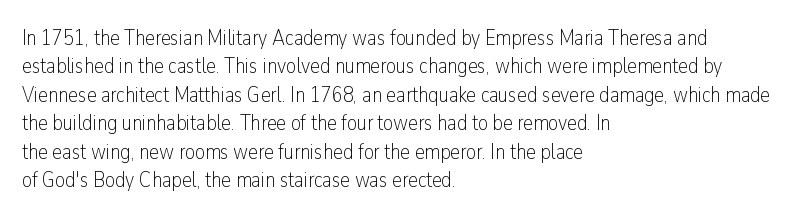
Q: Is the text bold? A: No.
Q: Is the text italic (slanted)? A: No, it is upright.
Q: Is the text underlined? A: No.
Q: How is the paragraph aligned? A: Left-aligned.
Q: Is the spacing between letters normal or unusually wide? A: Normal.
Q: Is the spacing between lines tight, normal or loose? A: Normal.
